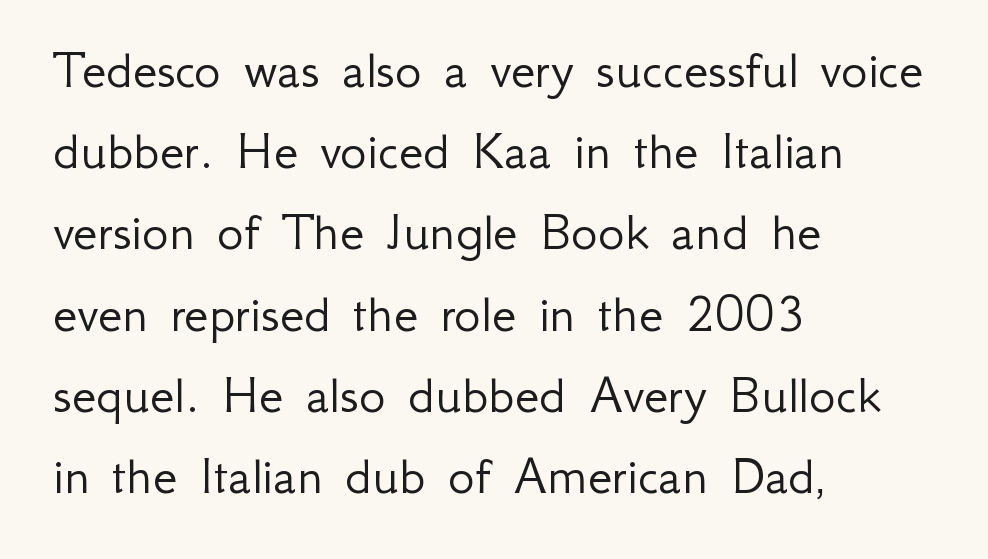
The designer went with a sans here, leaving each stem footless. Vertical stems look standard width or narrower in stroke. Looks like regular typesetting: each glyph gets only the width it needs. Honestly, the letter spacing is just normal — you wouldn't notice it. The lines in this sample share a left origin and differ only in where they stop.
